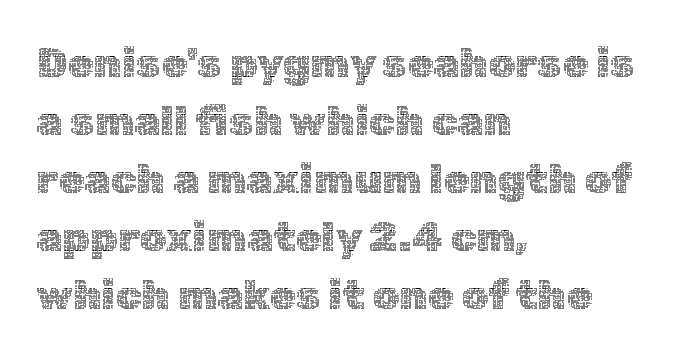
{"italic": "no", "bold": "no", "weight": "thin", "width": "normal", "x_height": "medium", "monospaced": "no", "underline": "no", "align": "left", "line_spacing": "normal", "line_spacing_ratio": 1.38, "letter_spacing": "normal", "letter_spacing_em": 0.0, "glyph_px": 42}
